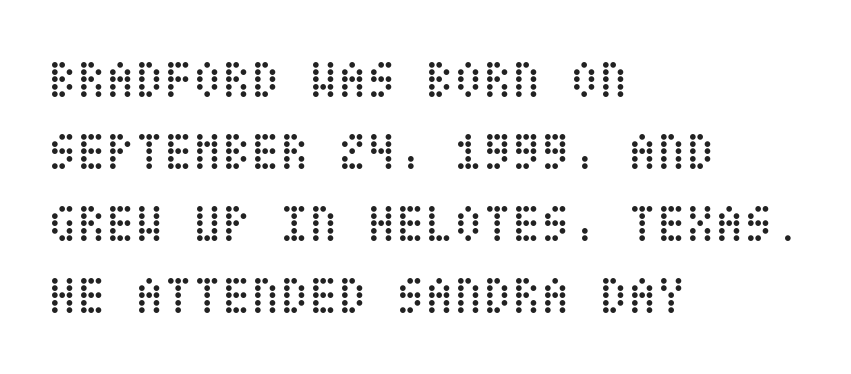
The image shows 53 px regular-weight, condensed type, upright; set left-aligned, normal line spacing (1.36x), normal letter spacing, not underlined; low stroke contrast and a large x-height.
